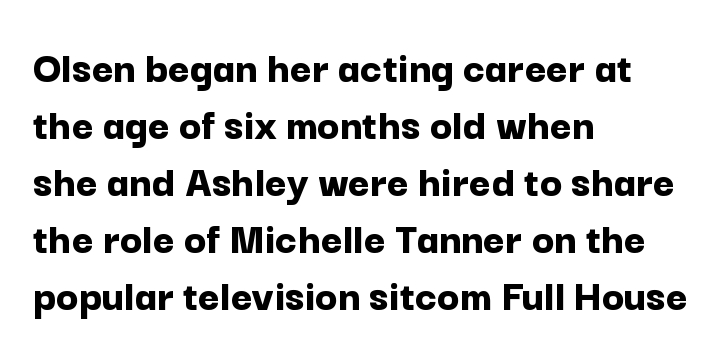
Designer's note — italics off, roman on. Check where the strokes stop: nothing finishes them off — pure sans. Heavy, bold letterforms. This sample is left-justified, so line endings fall wherever the words run out. Each letter keeps its own natural width here, so spacing adapts to shape.
